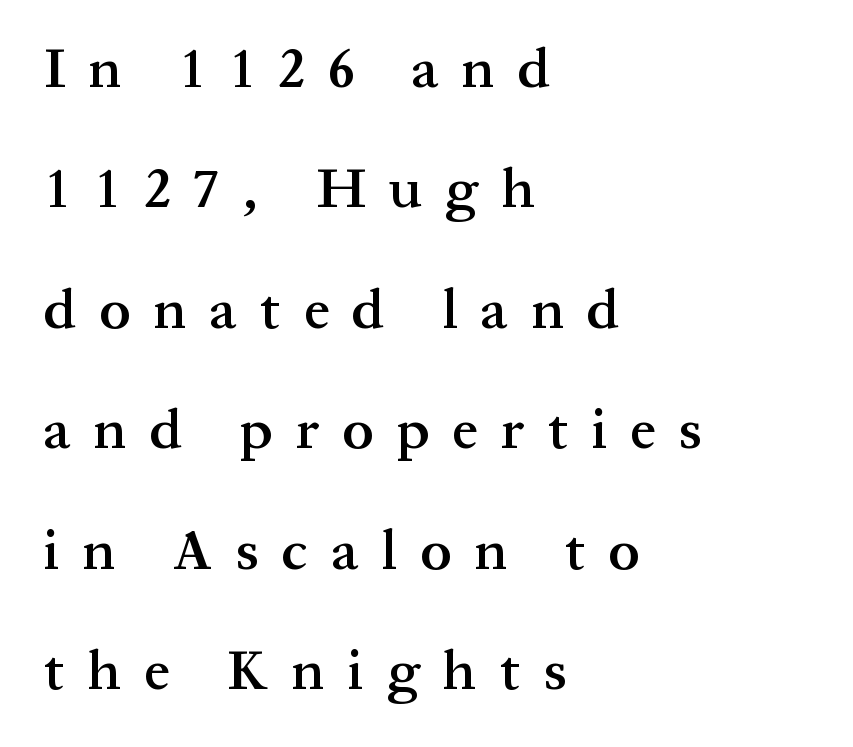
The image shows 56 px semibold serif type, upright; set left-aligned, loose line spacing (2.15x), unusually wide letter spacing (+0.42 em), not underlined; medium stroke contrast and a medium x-height.
